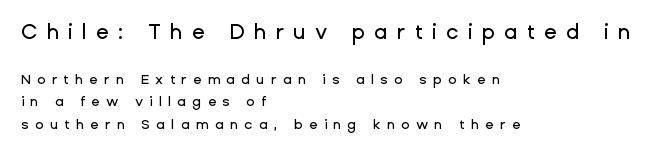
{"italic": "no", "underline": "no", "align": "left", "line_spacing": "normal", "line_spacing_ratio": 1.61, "letter_spacing": "wide", "letter_spacing_em": 0.44, "larger_block": "first", "size_ratio": 1.5, "glyph_px": 21}
